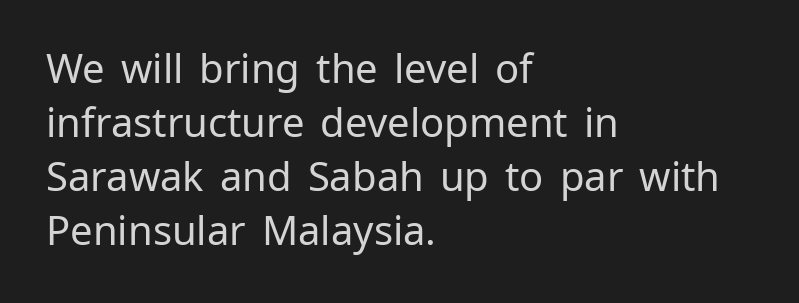
Each word holds together tightly as a unit, with standard inter-letter gaps. The rendering uses natural spacing where letterforms have individual widths. No chunkiness to these letters — they're not bold. This sample is left-justified, so line endings fall wherever the words run out.
